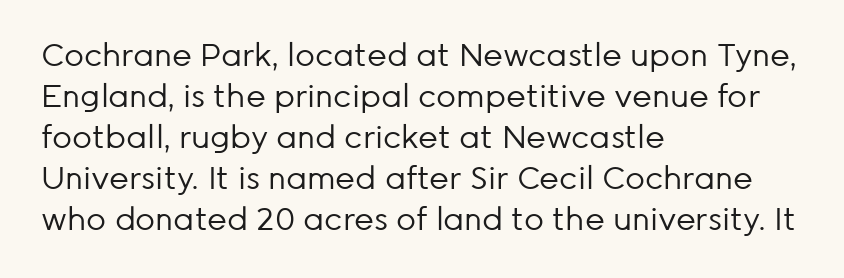
Q: Is the text bold? A: No.
Q: Is the text italic (slanted)? A: No, it is upright.
Q: Is the typeface a serif or a sans-serif typeface? A: Sans-serif.
Q: Is the text underlined? A: No.
Q: How is the paragraph aligned? A: Left-aligned.
Q: Is the spacing between letters normal or unusually wide? A: Normal.
Q: Is the spacing between lines tight, normal or loose? A: Normal.
Q: Width (condensed, normal, or wide)? A: Normal.
Q: Stroke contrast? A: Low.
Q: x-height? A: Medium.
Q: Monospaced? A: No.
